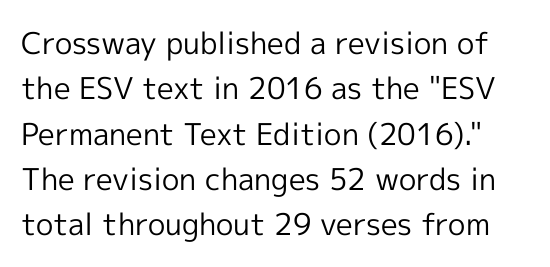
{"serif": "no", "italic": "no", "bold": "no", "weight": "regular", "width": "normal", "x_height": "medium", "monospaced": "no", "underline": "no", "line_spacing": "normal", "line_spacing_ratio": 1.51, "letter_spacing": "normal", "letter_spacing_em": 0.0, "glyph_px": 30}
